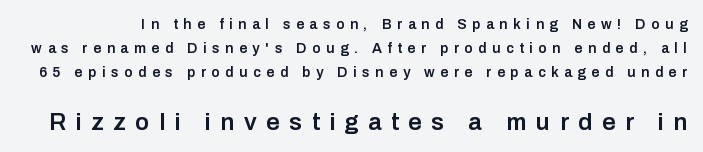
{"italic": "no", "bold": "semi", "underline": "no", "line_spacing_ratio": 1.73, "letter_spacing": "wide", "letter_spacing_em": 0.4, "larger_block": "second", "size_ratio": 1.71, "glyph_px": 24}
